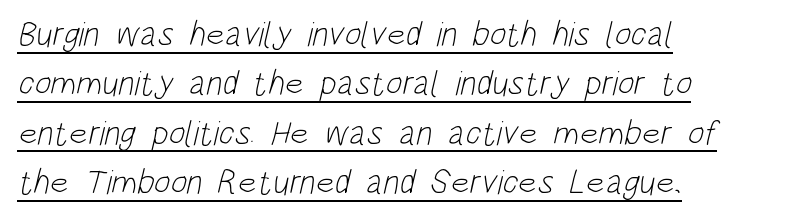
Casual observation: everything's shoved over to the left. Is the stroke heavy? The answer is a plain regular-or-lighter. Compared with typical body copy, the letter spacing here is the same. Evenly set lines give the paragraph a standard silhouette.
